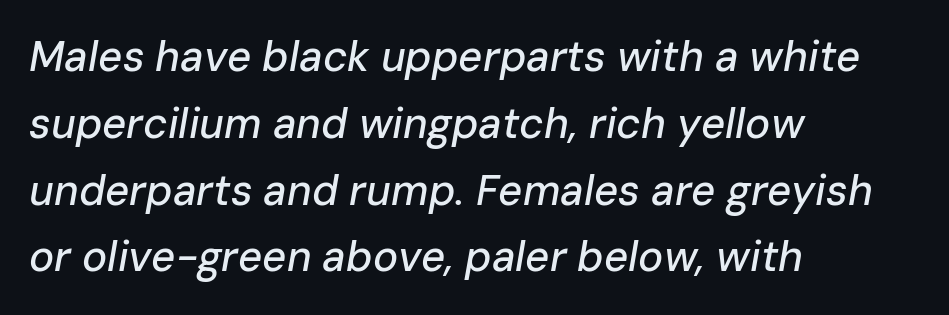
The image shows 42 px text type, italic (leaning right); set left-aligned, normal line spacing (1.59x), normal letter spacing, not underlined; low stroke contrast and a medium x-height.
